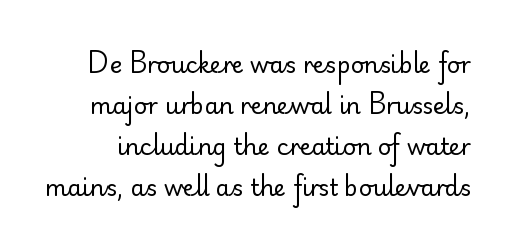
Q: Is the text bold? A: No.
Q: Is the text italic (slanted)? A: No, it is upright.
Q: Is the text underlined? A: No.
Q: Is the spacing between letters normal or unusually wide? A: Normal.
